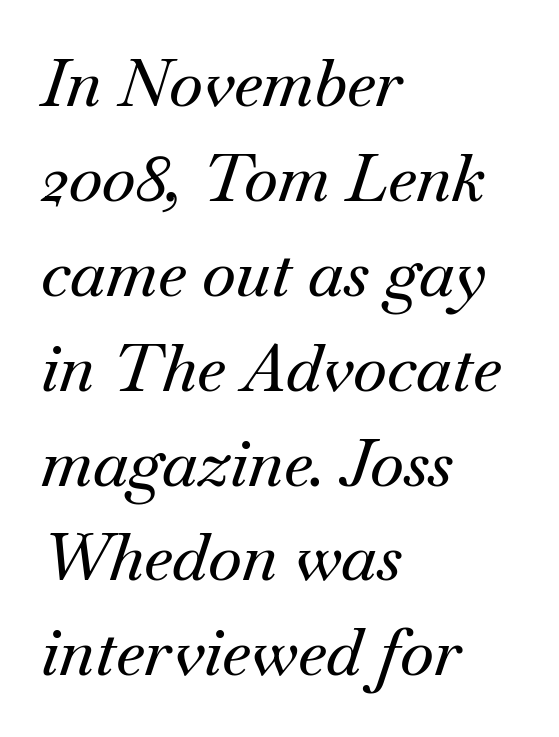
This sample keeps an unexceptional amount of space between lines. Spacing verdict: proportional, widths tailored to each character. Unlike a clean sans, this face finishes its strokes with serifs. Tracking value appears to be zero — textbook default spacing.
